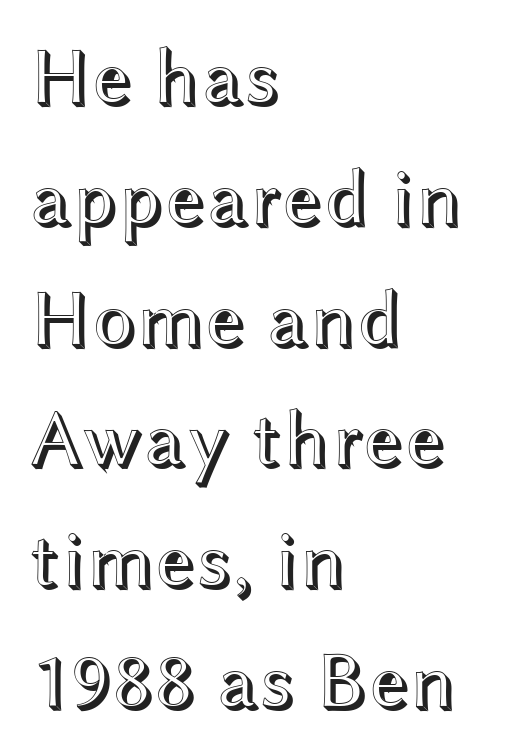
Q: Is the text italic (slanted)? A: No, it is upright.
Q: Is the text underlined? A: No.
Q: How is the paragraph aligned? A: Left-aligned.
Q: Is the spacing between letters normal or unusually wide? A: Normal.
Q: Is the spacing between lines tight, normal or loose? A: Normal.
Q: Width (condensed, normal, or wide)? A: Wide.
Q: x-height? A: Medium.
Q: Monospaced? A: No.
